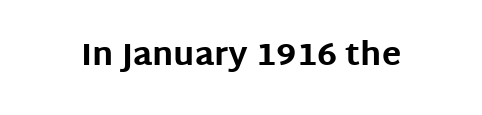
Q: Is the text bold? A: Yes.
Q: Is the text italic (slanted)? A: No, it is upright.
Q: Is the typeface a serif or a sans-serif typeface? A: Sans-serif.
Q: Is the text underlined? A: No.
Q: Is the spacing between letters normal or unusually wide? A: Normal.
Q: Width (condensed, normal, or wide)? A: Normal.
Q: Stroke contrast? A: Low.
Q: x-height? A: Large.
Q: Monospaced? A: No.
